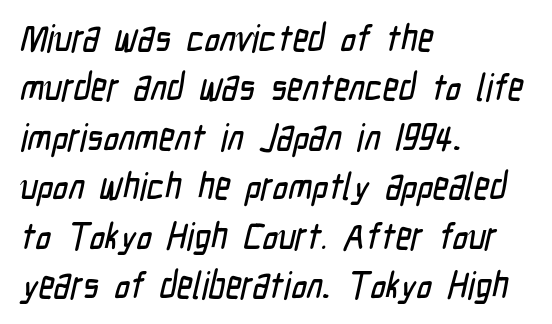
{"serif": "no", "width": "condensed", "stroke_contrast": "low", "x_height": "medium", "monospaced": "no", "underline": "no", "align": "left", "line_spacing": "normal", "line_spacing_ratio": 1.3, "letter_spacing": "normal", "letter_spacing_em": 0.0, "glyph_px": 38}
